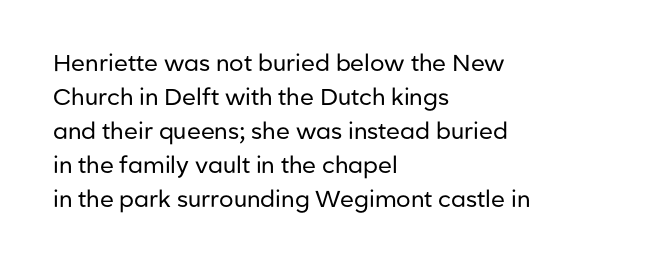
The image shows 23 px text type, upright; set left-aligned, normal line spacing (1.48x), normal letter spacing, not underlined.
